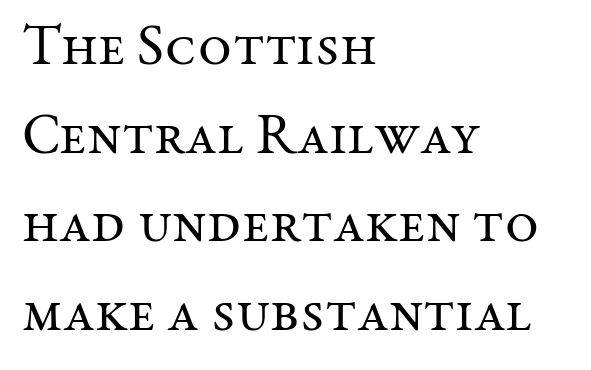
{"serif": "yes", "italic": "no", "bold": "no", "weight": "regular", "width": "normal", "stroke_contrast": "medium", "x_height": "medium", "monospaced": "no", "underline": "no", "align": "left", "line_spacing": "normal", "line_spacing_ratio": 1.53, "letter_spacing": "normal", "letter_spacing_em": 0.0, "glyph_px": 58}
